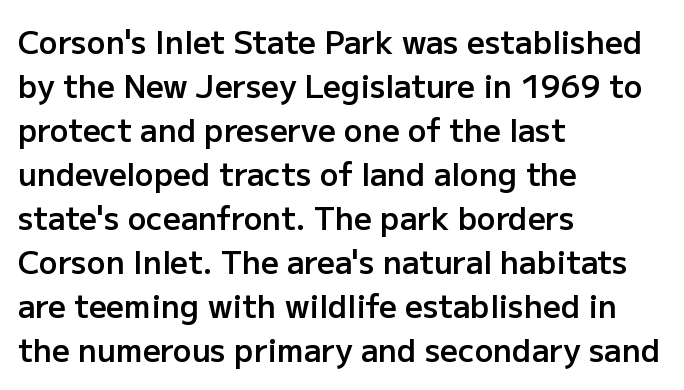
Caption: multi-line text, flush left, ragged right. How heavy is the stroke? Medium-heavy — a semibold, shy of bold. Does the lettering tilt? It doesn't — this is upright. Note the varied advance widths — an 'i' is clearly narrower than an 'm'. Clear beneath every line of the passage.
